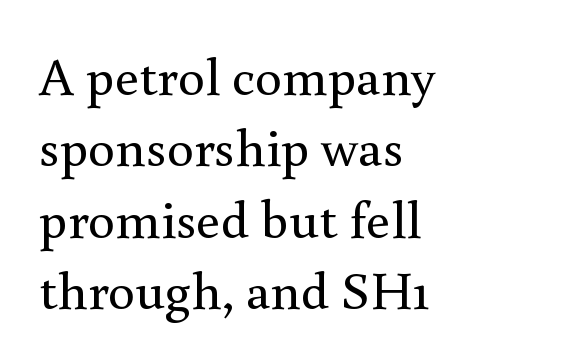
{"serif": "yes", "italic": "no", "bold": "no", "weight": "regular", "width": "normal", "x_height": "small", "monospaced": "no", "underline": "no", "align": "left", "line_spacing": "normal", "line_spacing_ratio": 1.32, "letter_spacing": "normal", "letter_spacing_em": 0.0, "glyph_px": 54}
